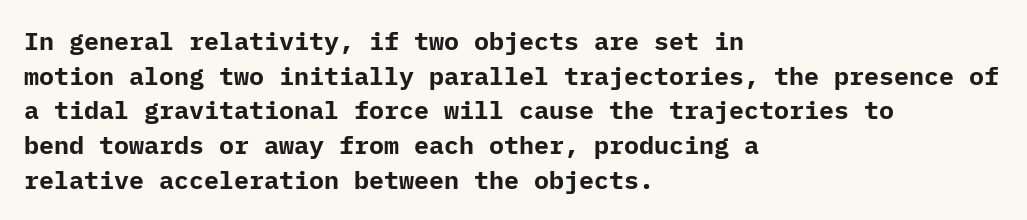
The type sits square on the baseline with zero lean. Summary of weight: heavy, a full bold. Rule under the text: the space is simply empty. Is the letter spacing exaggerated? No — it looks like the ordinary default.
